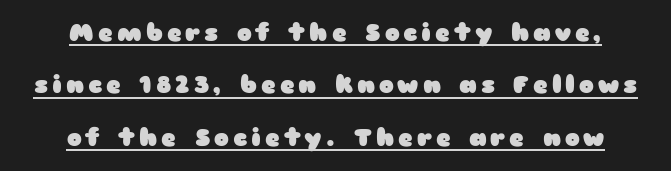
{"italic": "no", "bold": "yes", "underline": "yes", "align": "center", "line_spacing": "loose", "line_spacing_ratio": 2.1, "glyph_px": 25}
